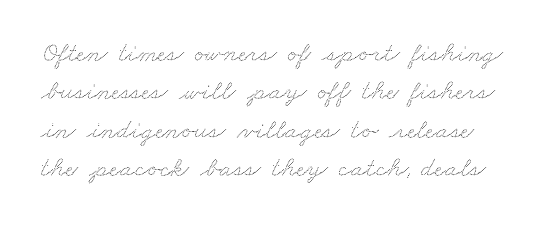
The image shows 28 px wide type; set normal line spacing (1.37x), normal letter spacing, not underlined; low stroke contrast and a small x-height.
